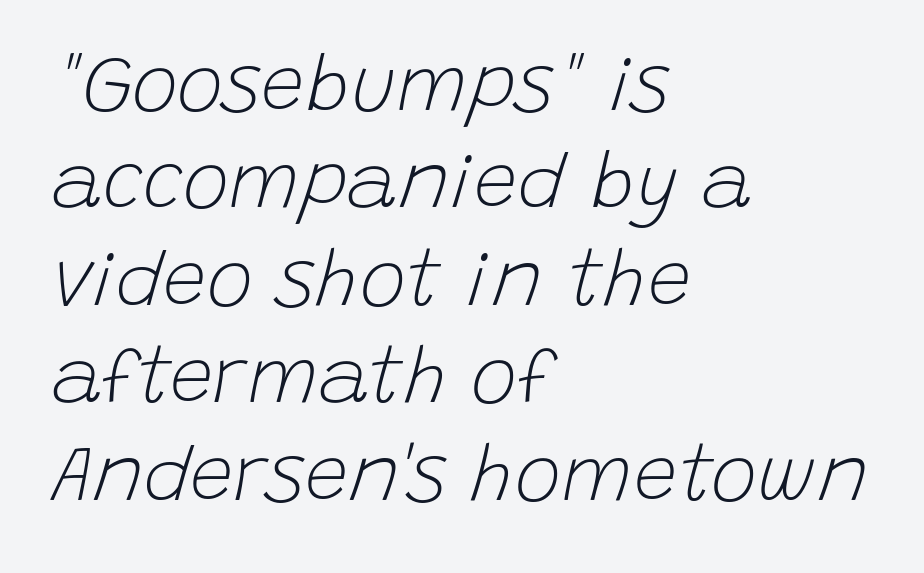
Q: Is the text bold? A: No.
Q: Is the text italic (slanted)? A: Yes, it leans right by about 15 degrees.
Q: Is the text underlined? A: No.
Q: How is the paragraph aligned? A: Left-aligned.
Q: Is the spacing between letters normal or unusually wide? A: Normal.
Q: Is the spacing between lines tight, normal or loose? A: Normal.
Q: Width (condensed, normal, or wide)? A: Normal.
Q: Stroke contrast? A: Low.
Q: x-height? A: Large.
Q: Monospaced? A: No.
